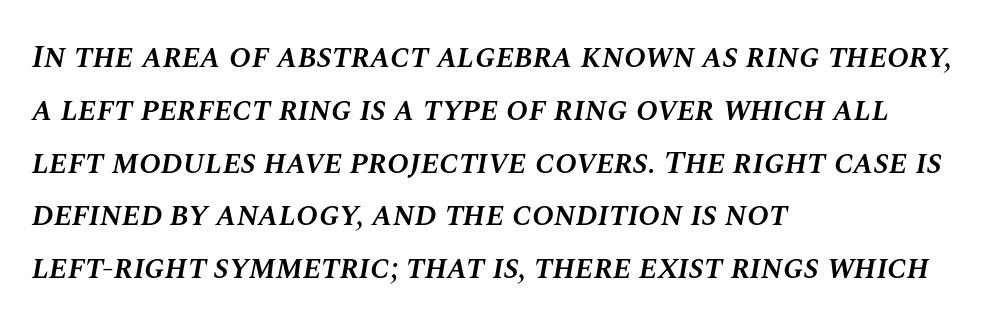
The letters advance in unequal steps, a hallmark of proportional type. The face used here is a semibold: visibly heavier than regular, lighter than bold. Alignment: flush left. The passage shown is not underscored anywhere. The specimen reads as italic at a glance. Horizontal bands of white between lines are of average thickness.
